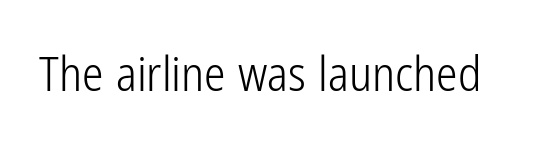
Q: Is the text bold? A: No.
Q: Is the text italic (slanted)? A: No, it is upright.
Q: Is the typeface a serif or a sans-serif typeface? A: Sans-serif.
Q: Is the text underlined? A: No.
Q: Is the spacing between letters normal or unusually wide? A: Normal.
Q: Width (condensed, normal, or wide)? A: Condensed.
Q: Stroke contrast? A: Low.
Q: x-height? A: Medium.
Q: Monospaced? A: No.
